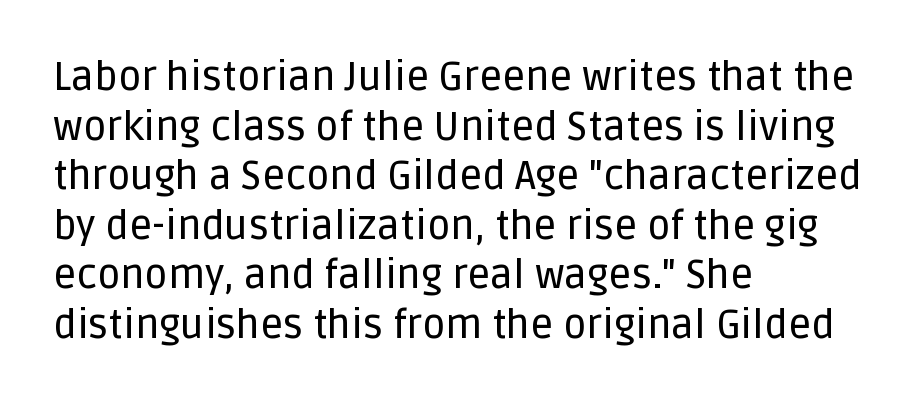
The letters advance in unequal steps, a hallmark of proportional type. Each line starts at the same left margin while the right side varies. Just letters on the line, the space beneath them empty. Glyph-to-glyph distance matches everyday printed text. The font's upright variant was chosen for this text. The letters carry no serifs — their stems end cleanly without finishing strokes.
